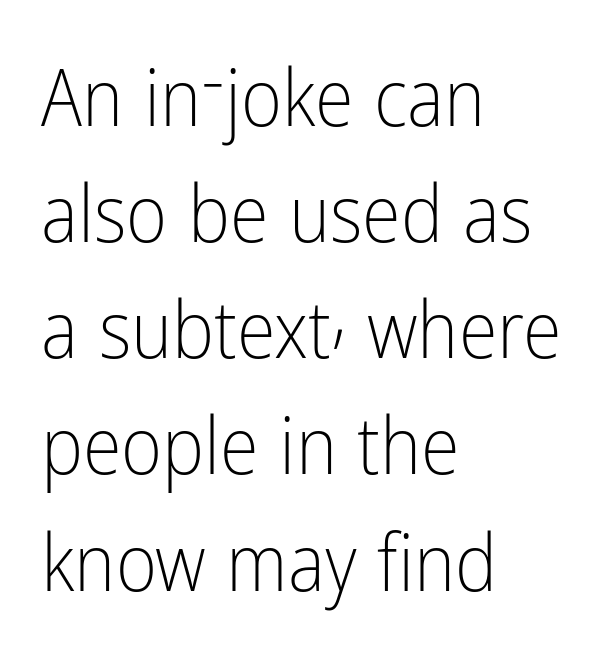
If you measured baseline to baseline, you'd find a middling distance. No word sits above an underline. No extra tracking has been applied to these lines. This is roman type, the default non-slanted kind.
